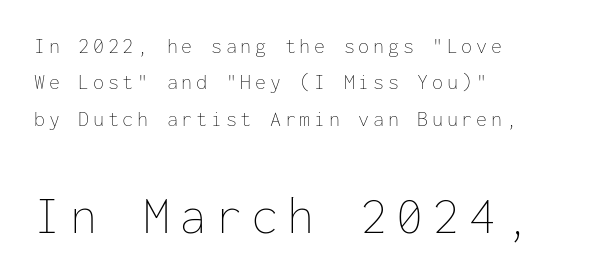
The image shows 54 px thin type, upright, monospaced; set left-aligned, normal line spacing (1.65x), not underlined; the second (bottom) block is 2.45x larger; low stroke contrast and a medium x-height.
